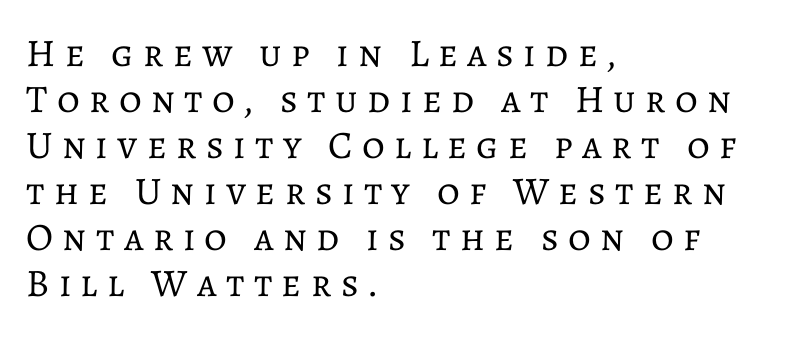
These lines are rendered in a variable-pitch font. The letterforms stand isolated, each surrounded by extra space. The words here are not underlined. A classic flush-left, rag-right setting is used for this passage.
